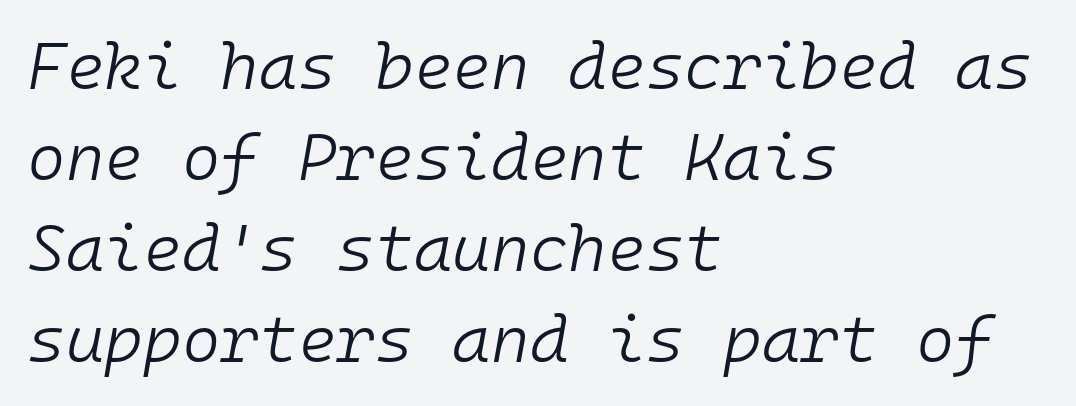
The image shows 66 px light type, italic (leaning right), monospaced; set left-aligned, normal line spacing (1.38x), normal letter spacing, not underlined; low stroke contrast and a medium x-height.
